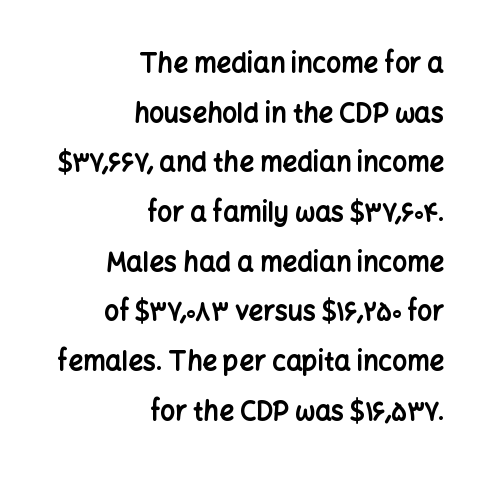
{"italic": "no", "bold": "yes", "underline": "no", "align": "right", "line_spacing": "loose", "line_spacing_ratio": 1.91, "letter_spacing": "normal", "letter_spacing_em": 0.0, "glyph_px": 26}
